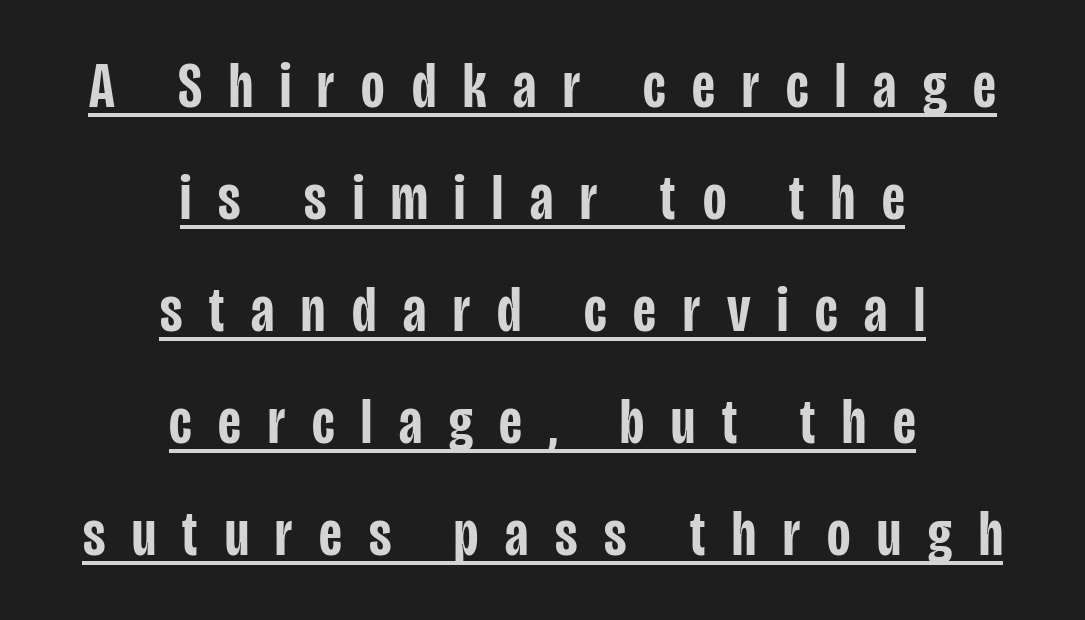
The image shows 64 px semibold, condensed sans-serif type, upright; set centered, line spacing 1.75x, unusually wide letter spacing (+0.42 em), underlined; low stroke contrast and a large x-height.
